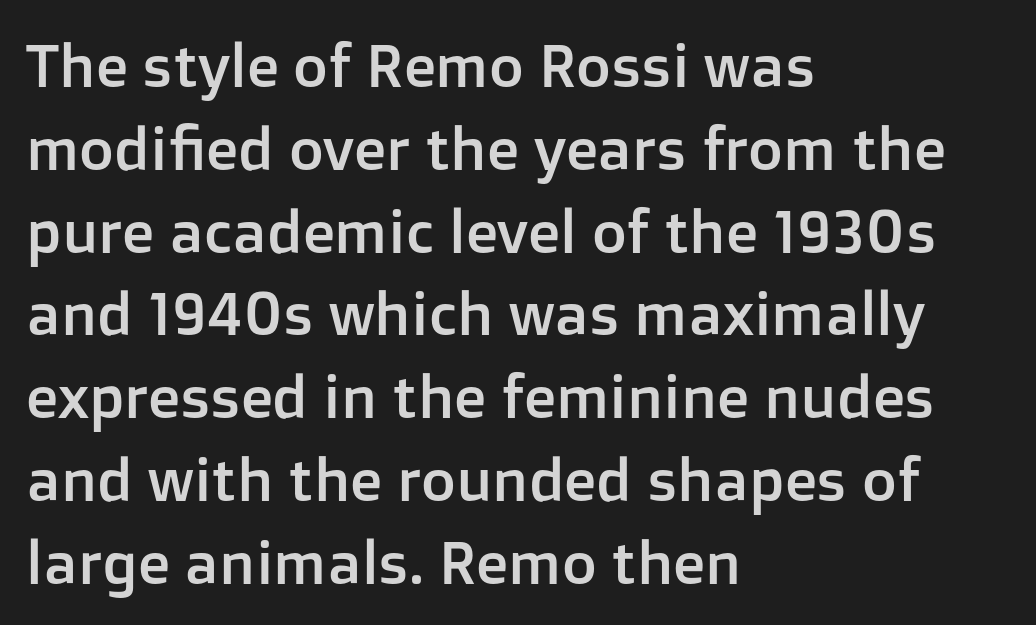
Character widths vary here, with narrow letters taking less room than wide ones. The words here are not underlined. The letters stand straight up with perfectly vertical stems. The rows are spaced the way most documents space them. The compositor pushed each line to the left boundary. There is no visible air inserted between adjacent glyphs.
